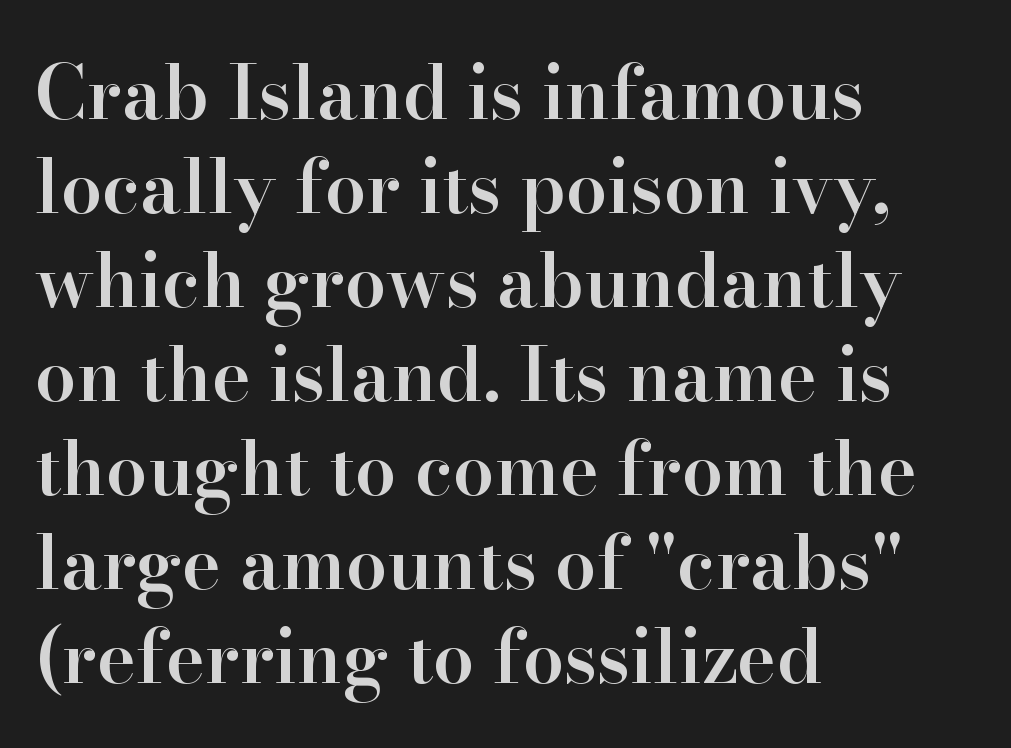
Q: Is the text bold? A: Semi-bold.
Q: Is the text italic (slanted)? A: No, it is upright.
Q: Is the typeface a serif or a sans-serif typeface? A: Serif.
Q: Is the text underlined? A: No.
Q: How is the paragraph aligned? A: Left-aligned.
Q: Is the spacing between letters normal or unusually wide? A: Normal.
Q: Is the spacing between lines tight, normal or loose? A: Normal.
Q: Width (condensed, normal, or wide)? A: Normal.
Q: Stroke contrast? A: High.
Q: x-height? A: Small.
Q: Monospaced? A: No.
